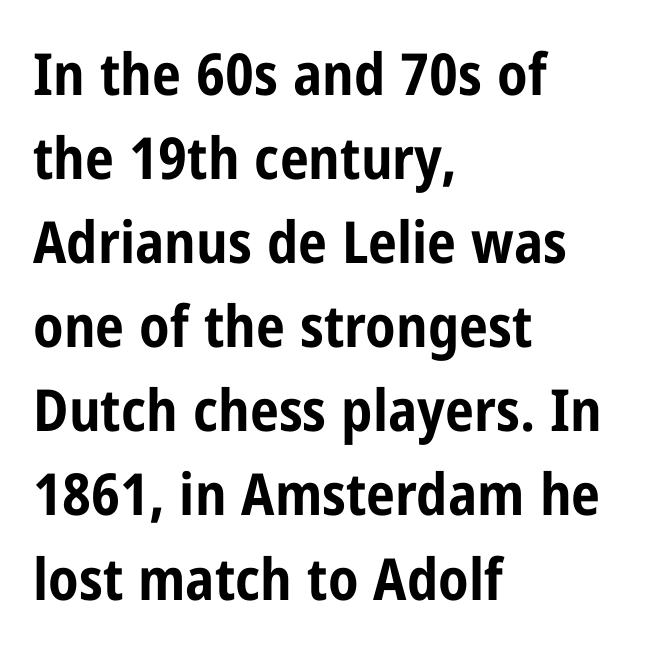
Q: Is the text bold? A: Yes.
Q: Is the text italic (slanted)? A: No, it is upright.
Q: Is the typeface a serif or a sans-serif typeface? A: Sans-serif.
Q: Is the text underlined? A: No.
Q: How is the paragraph aligned? A: Left-aligned.
Q: Is the spacing between letters normal or unusually wide? A: Normal.
Q: Is the spacing between lines tight, normal or loose? A: Normal.
Q: Width (condensed, normal, or wide)? A: Condensed.
Q: Stroke contrast? A: Low.
Q: x-height? A: Medium.
Q: Monospaced? A: No.
